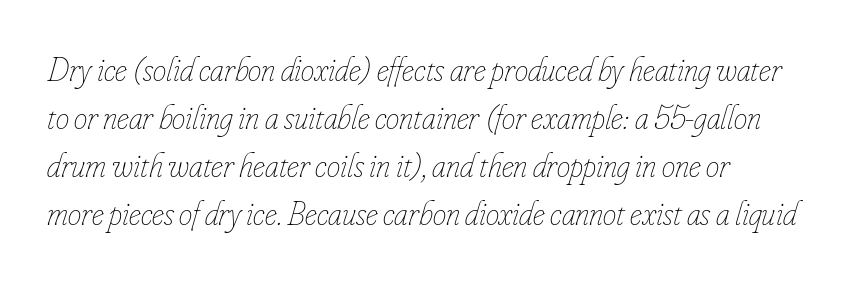
Is the type slanted? Yes — the strokes lean at a clear angle. Tracking here is standard; glyphs follow each other at the usual distance. Compared with a typical body face, this is equally light or lighter still. The string is rendered with underlining switched off.
